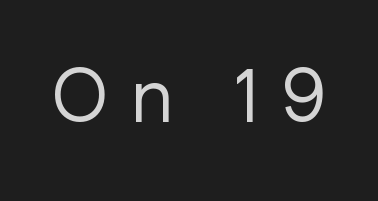
The image shows 75 px regular-weight sans-serif type, upright; set unusually wide letter spacing (+0.3 em), not underlined; low stroke contrast and a medium x-height.
